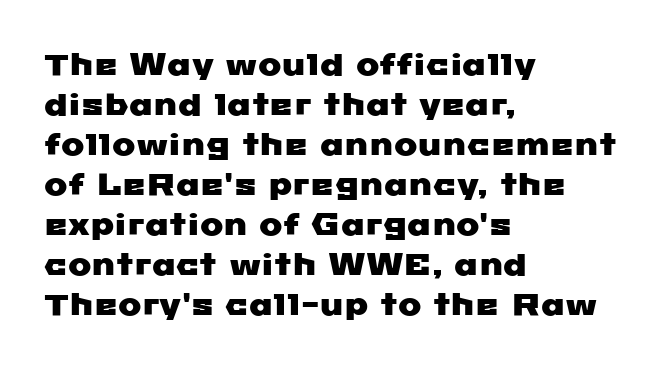
{"serif": "no", "width": "wide", "stroke_contrast": "low", "x_height": "medium", "monospaced": "no", "underline": "no", "align": "left", "line_spacing": "normal", "line_spacing_ratio": 1.29, "letter_spacing": "normal", "letter_spacing_em": 0.0, "glyph_px": 31}
